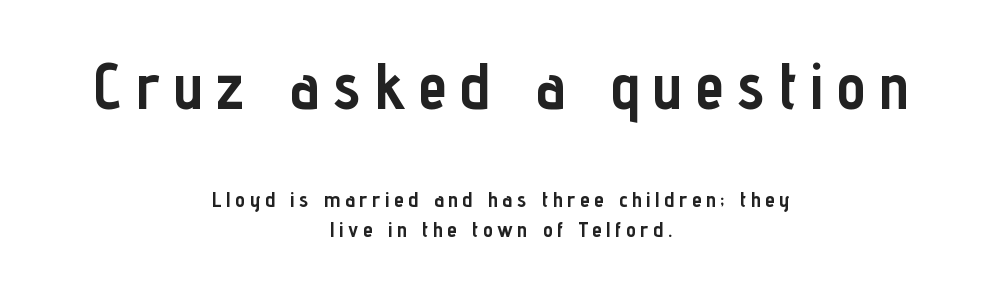
Q: Is the text bold? A: Yes.
Q: Is the text italic (slanted)? A: No, it is upright.
Q: Is the typeface a serif or a sans-serif typeface? A: Sans-serif.
Q: Is the text underlined? A: No.
Q: How is the paragraph aligned? A: Centered.
Q: Is the spacing between letters normal or unusually wide? A: Unusually wide.
Q: Is the spacing between lines tight, normal or loose? A: Normal.
Q: Which block of text is set in a larger size, the first (top) or the second (bottom)? A: The first (top) one.
Q: Width (condensed, normal, or wide)? A: Condensed.
Q: Stroke contrast? A: Low.
Q: x-height? A: Medium.
Q: Monospaced? A: No.
